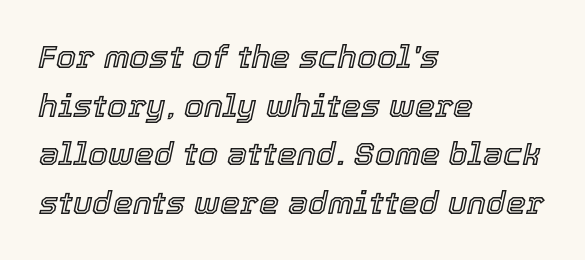
The image shows 32 px text type, italic (leaning right); set left-aligned, normal line spacing (1.52x), normal letter spacing, not underlined; a medium x-height.
